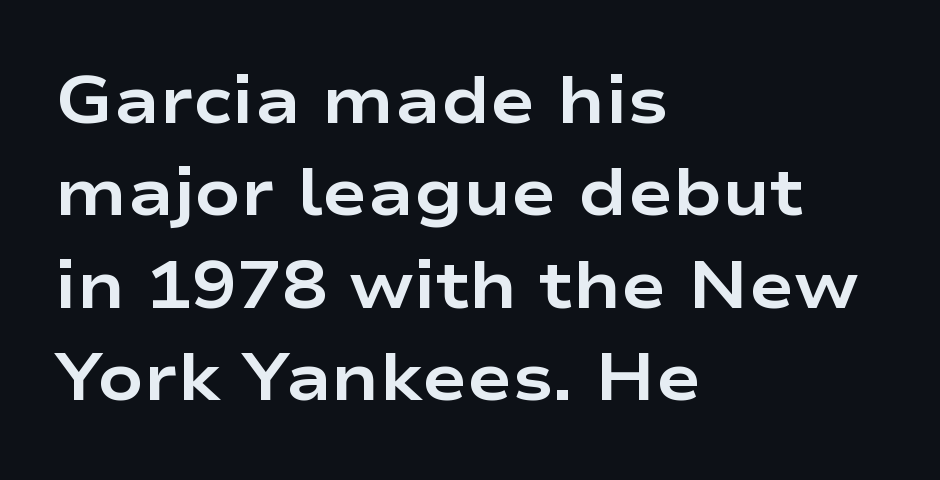
The image shows 67 px bold, wide sans-serif type, upright; set left-aligned, normal line spacing (1.38x), normal letter spacing, not underlined; low stroke contrast and a medium x-height.
